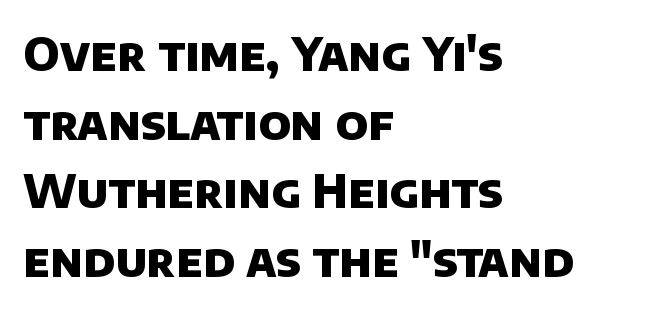
{"serif": "no", "bold": "yes", "weight": "heavy", "width": "normal", "stroke_contrast": "low", "x_height": "large", "monospaced": "no", "underline": "no", "align": "left", "line_spacing": "normal", "line_spacing_ratio": 1.49, "letter_spacing": "normal", "letter_spacing_em": 0.0, "glyph_px": 46}
